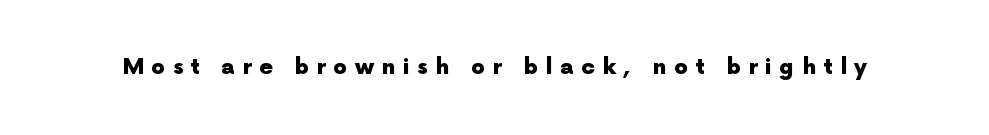
{"italic": "no", "bold": "yes", "underline": "no", "letter_spacing": "wide", "letter_spacing_em": 0.34, "glyph_px": 22}
